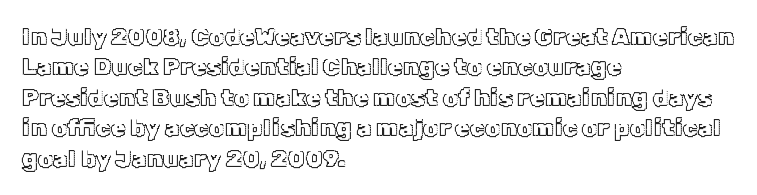
Q: Is the text italic (slanted)? A: No, it is upright.
Q: Is the text underlined? A: No.
Q: How is the paragraph aligned? A: Left-aligned.
Q: Is the spacing between letters normal or unusually wide? A: Normal.
Q: Is the spacing between lines tight, normal or loose? A: Normal.
